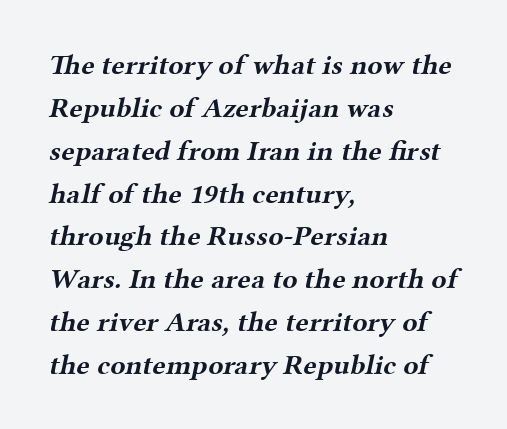
{"serif": "yes", "bold": "yes", "weight": "bold", "width": "wide", "stroke_contrast": "medium", "x_height": "medium", "monospaced": "no", "underline": "no", "align": "left", "line_spacing": "normal", "line_spacing_ratio": 1.53, "letter_spacing": "normal", "letter_spacing_em": 0.0, "glyph_px": 28}
